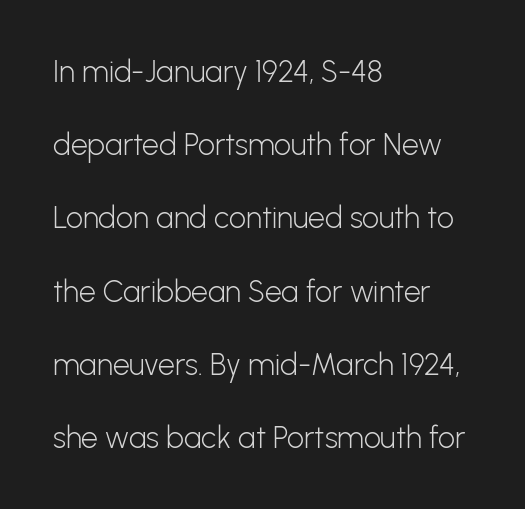
Font category for this specimen: sans-serif. The space beneath each line is pristine and unruled. Tracking value appears to be zero — textbook default spacing. The rendering uses natural spacing where letterforms have individual widths. Airy leading. The typeface has the unassuming heft of standard copy or less.
